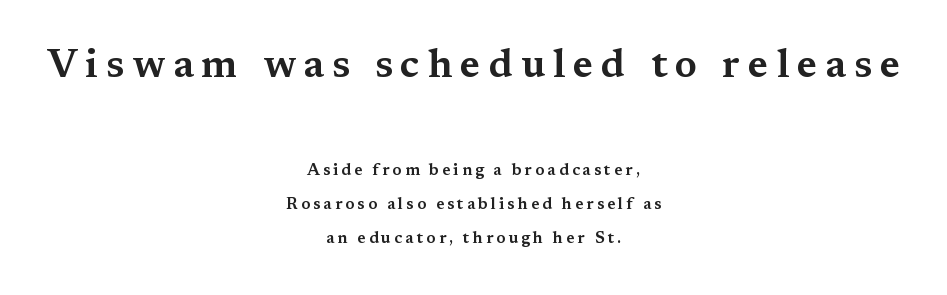
Rendered with straight, roman letterforms. Type without underlining. The block sitting higher on the canvas is the one with enlarged characters. Is this a fixed-width face? No — the glyphs have proportional, varying widths. Observe the wide spacing: letters keep a clear distance from each other. The rendering positions every line midway between the sides.
